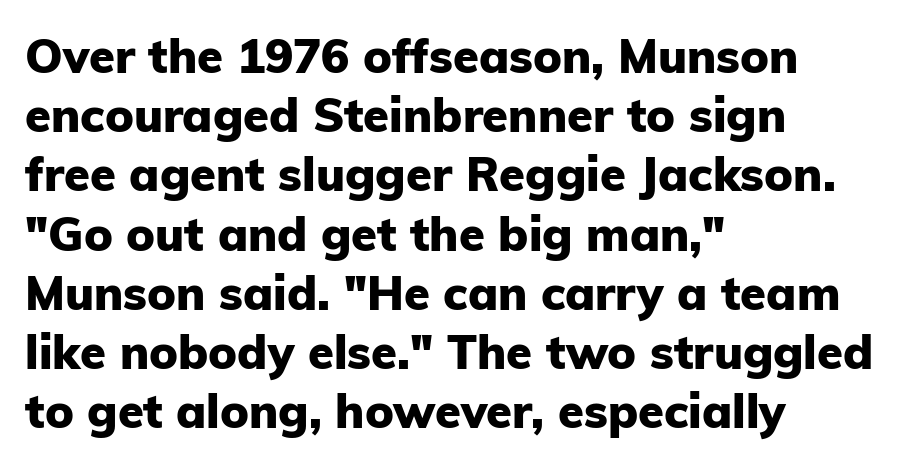
Q: Is the text bold? A: Yes.
Q: Is the text italic (slanted)? A: No, it is upright.
Q: Is the typeface a serif or a sans-serif typeface? A: Sans-serif.
Q: Is the text underlined? A: No.
Q: How is the paragraph aligned? A: Left-aligned.
Q: Is the spacing between letters normal or unusually wide? A: Normal.
Q: Is the spacing between lines tight, normal or loose? A: Normal.
Q: Width (condensed, normal, or wide)? A: Normal.
Q: Stroke contrast? A: Low.
Q: x-height? A: Medium.
Q: Monospaced? A: No.
